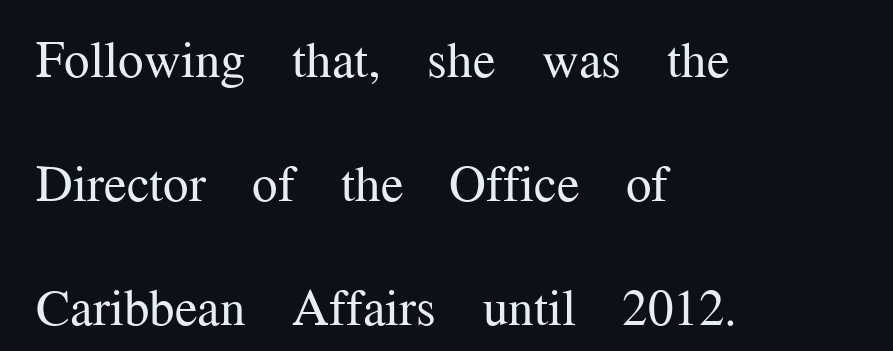
Underlining? Definitely not there. Short and long lines alike share a common starting point at left. These lines were composed using upright roman letters. Weight: in the light-to-regular range.
